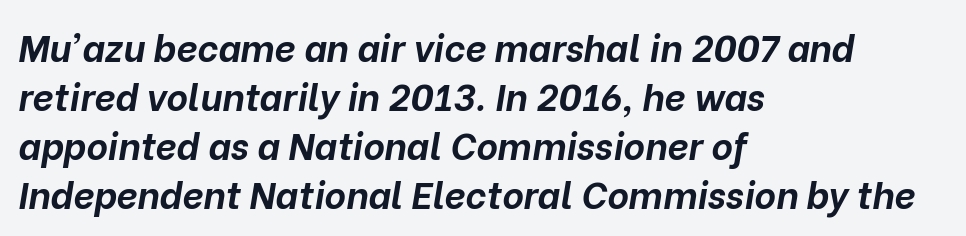
The image shows 37 px bold type, italic (leaning right); set left-aligned, normal line spacing (1.32x), normal letter spacing, not underlined; low stroke contrast and a medium x-height.
